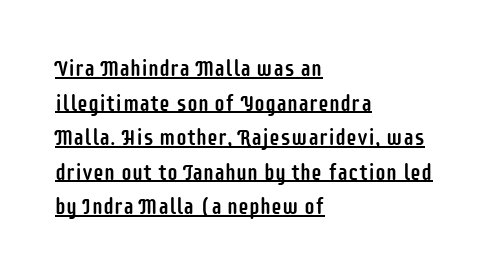
Q: Is the text italic (slanted)? A: No, it is upright.
Q: Is the text underlined? A: Yes.
Q: How is the paragraph aligned? A: Left-aligned.
Q: Is the spacing between letters normal or unusually wide? A: Normal.
Q: Is the spacing between lines tight, normal or loose? A: Normal.
